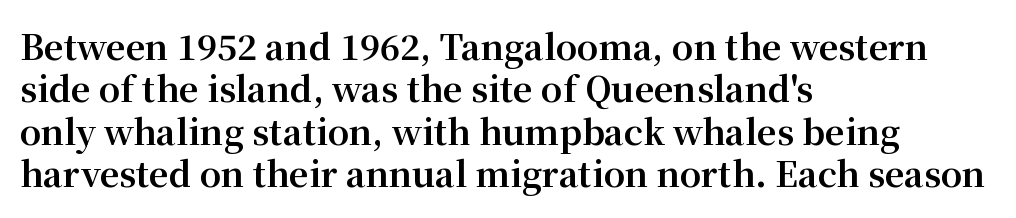
Q: Is the text bold? A: Yes.
Q: Is the text italic (slanted)? A: No, it is upright.
Q: Is the typeface a serif or a sans-serif typeface? A: Serif.
Q: Is the text underlined? A: No.
Q: How is the paragraph aligned? A: Left-aligned.
Q: Is the spacing between letters normal or unusually wide? A: Normal.
Q: Is the spacing between lines tight, normal or loose? A: Normal.
Q: Width (condensed, normal, or wide)? A: Normal.
Q: Stroke contrast? A: Medium.
Q: x-height? A: Medium.
Q: Monospaced? A: No.
